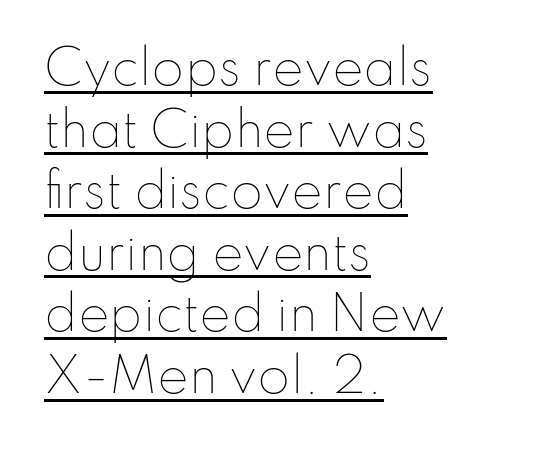
Q: Is the text bold? A: No.
Q: Is the text italic (slanted)? A: No, it is upright.
Q: Is the text underlined? A: Yes.
Q: How is the paragraph aligned? A: Left-aligned.
Q: Is the spacing between letters normal or unusually wide? A: Normal.
Q: Is the spacing between lines tight, normal or loose? A: Normal.
Q: Width (condensed, normal, or wide)? A: Normal.
Q: Stroke contrast? A: Low.
Q: x-height? A: Small.
Q: Monospaced? A: No.
